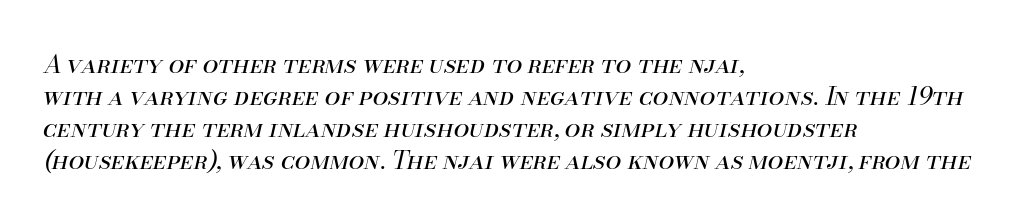
The image shows 25 px text type, italic (leaning right); set left-aligned, normal line spacing (1.28x), normal letter spacing, not underlined.
